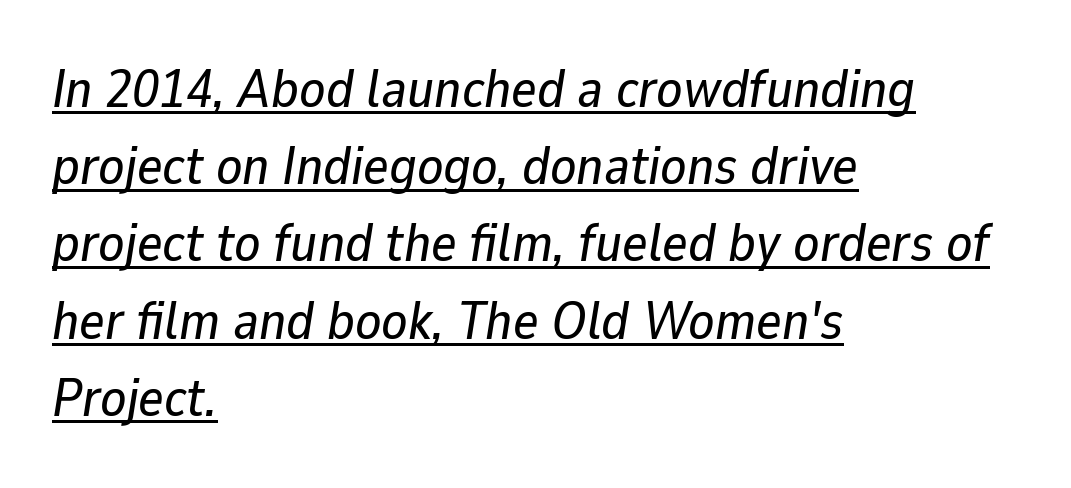
{"italic": "yes", "lean": "right", "slant_degrees": 9, "width": "normal", "stroke_contrast": "low", "x_height": "medium", "monospaced": "no", "underline": "yes", "align": "left", "line_spacing": "normal", "line_spacing_ratio": 1.43, "letter_spacing": "normal", "letter_spacing_em": 0.0, "glyph_px": 54}
